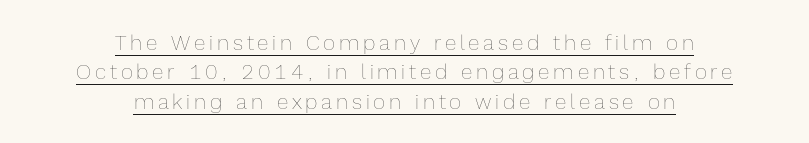
Weight: not bold — regular or lighter. The passage shown stacks its lines at a standard gap. A typographer would call this underscored text. It's the straight-up-and-down kind of type. A centered setting, common on invitations and titles, is used for this passage.
